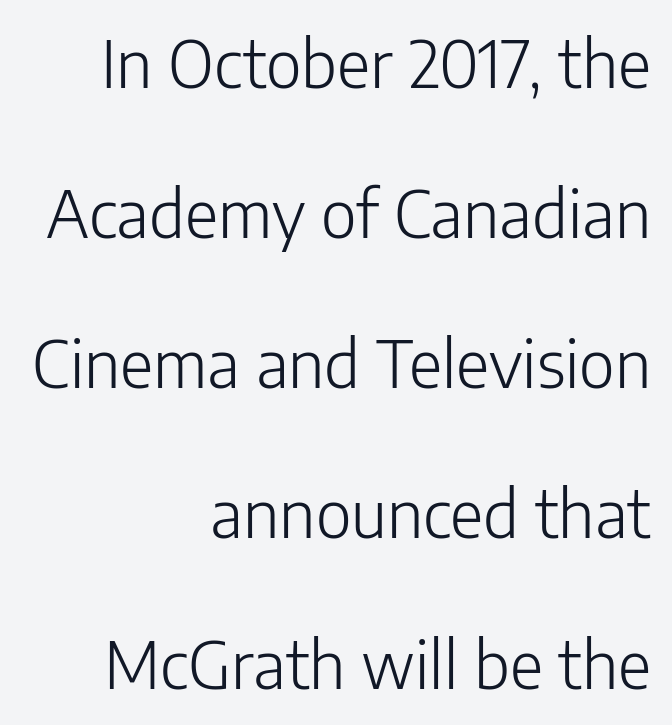
The image shows 65 px light sans-serif type, upright; set right-aligned, loose line spacing (2.31x), normal letter spacing, not underlined; low stroke contrast and a medium x-height.
